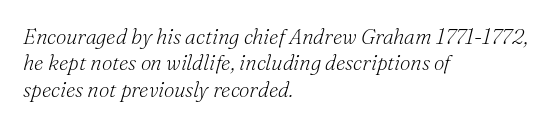
{"italic": "yes", "lean": "right", "slant_degrees": 16, "bold": "no", "underline": "no", "align": "left", "line_spacing": "normal", "line_spacing_ratio": 1.26, "letter_spacing": "normal", "letter_spacing_em": 0.0, "glyph_px": 21}
